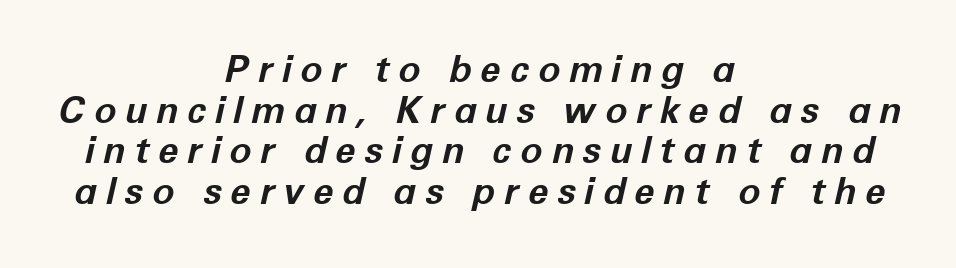
The image shows 37 px bold type, italic (leaning right); set centered, tight line spacing (1.1x), unusually wide letter spacing (+0.23 em), not underlined; low stroke contrast and a medium x-height.
